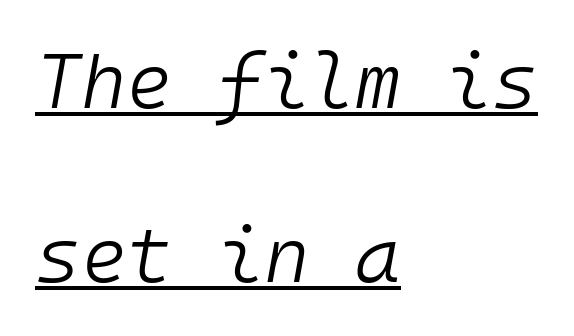
Q: Is the text bold? A: No.
Q: Is the text italic (slanted)? A: Yes, it leans right by about 10 degrees.
Q: Is the text underlined? A: Yes.
Q: How is the paragraph aligned? A: Left-aligned.
Q: Is the spacing between letters normal or unusually wide? A: Normal.
Q: Is the spacing between lines tight, normal or loose? A: Loose.
Q: Width (condensed, normal, or wide)? A: Normal.
Q: Stroke contrast? A: Low.
Q: x-height? A: Medium.
Q: Monospaced? A: Yes.
